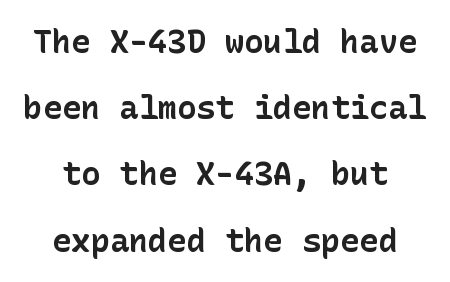
Font category for this specimen: sans-serif. Every character sits straight up, as roman type does. Notice the wide empty band between every row — that's loose leading. Its strokes are broad and dark, the hallmark of bold type.
